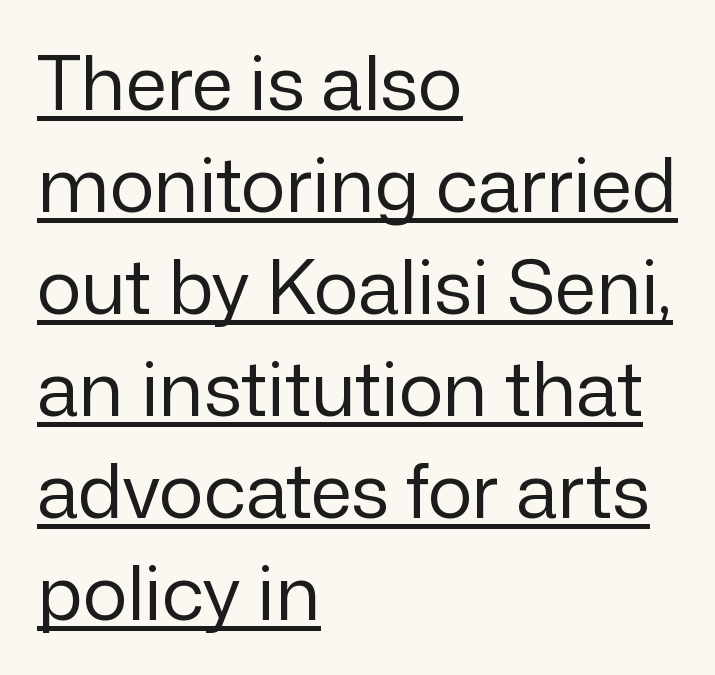
Q: Is the text bold? A: No.
Q: Is the text italic (slanted)? A: No, it is upright.
Q: Is the typeface a serif or a sans-serif typeface? A: Sans-serif.
Q: Is the text underlined? A: Yes.
Q: How is the paragraph aligned? A: Left-aligned.
Q: Is the spacing between letters normal or unusually wide? A: Normal.
Q: Is the spacing between lines tight, normal or loose? A: Normal.
Q: Width (condensed, normal, or wide)? A: Normal.
Q: Stroke contrast? A: Low.
Q: x-height? A: Medium.
Q: Monospaced? A: No.
